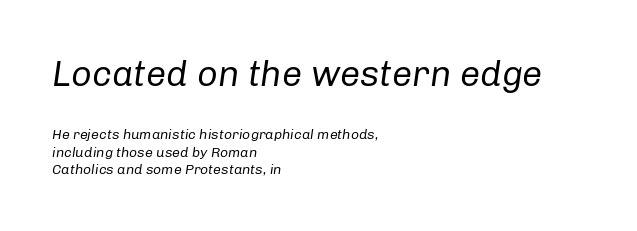
{"italic": "yes", "lean": "right", "slant_degrees": 8, "bold": "no", "weight": "regular", "width": "normal", "stroke_contrast": "low", "x_height": "medium", "monospaced": "no", "underline": "no", "align": "left", "line_spacing_ratio": 1.24, "letter_spacing": "normal", "letter_spacing_em": 0.0, "larger_block": "first", "size_ratio": 2.57, "glyph_px": 36}
